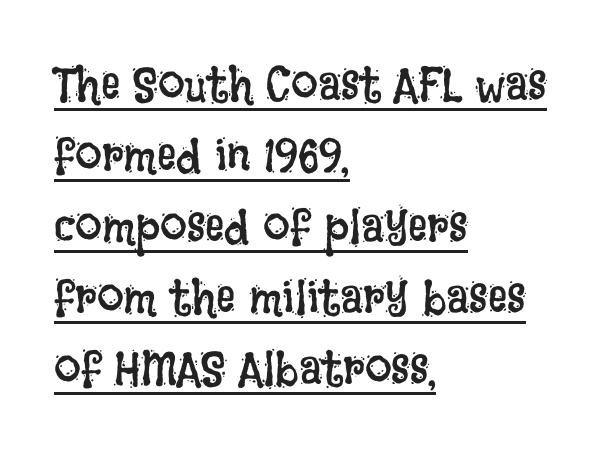
The image shows 48 px regular-weight, condensed type, upright; set left-aligned, normal line spacing (1.48x), normal letter spacing, underlined; low stroke contrast and a large x-height.
